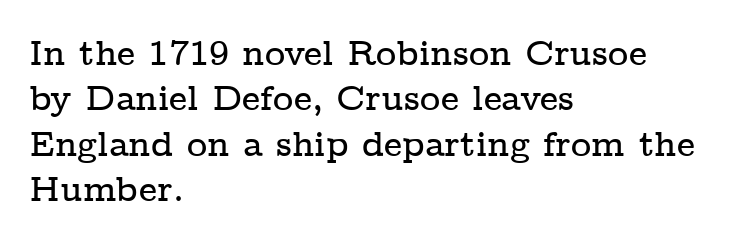
Examine the stroke ends and you'll spot serifs. Character widths vary here, with narrow letters taking less room than wide ones. Notice how the stems are strictly vertical — no italics here. In terms of letterspacing, this is plain default setting.
